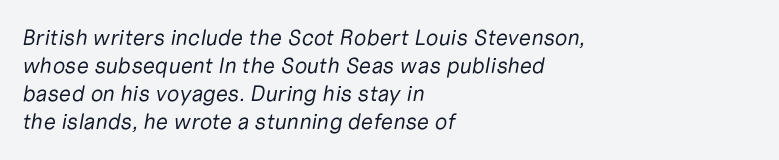
Q: Is the text bold? A: No.
Q: Is the text italic (slanted)? A: Yes, it leans right by about 10 degrees.
Q: Is the text underlined? A: No.
Q: How is the paragraph aligned? A: Left-aligned.
Q: Is the spacing between letters normal or unusually wide? A: Normal.
Q: Is the spacing between lines tight, normal or loose? A: Normal.
